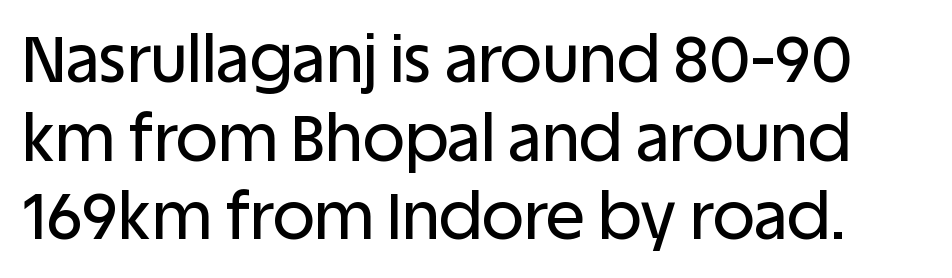
The letters carry no serifs — their stems end cleanly without finishing strokes. Looks like regular typesetting: each glyph gets only the width it needs. Underline: absent. The horizontal fit of the characters is conventional and even. This is the regular roman posture of the typeface.
